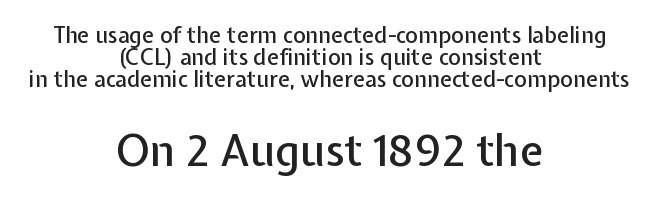
{"serif": "no", "italic": "no", "width": "normal", "stroke_contrast": "low", "x_height": "medium", "monospaced": "no", "underline": "no", "align": "center", "line_spacing": "tight", "line_spacing_ratio": 1.01, "letter_spacing": "normal", "letter_spacing_em": 0.0, "larger_block": "second", "size_ratio": 1.95, "glyph_px": 43}
